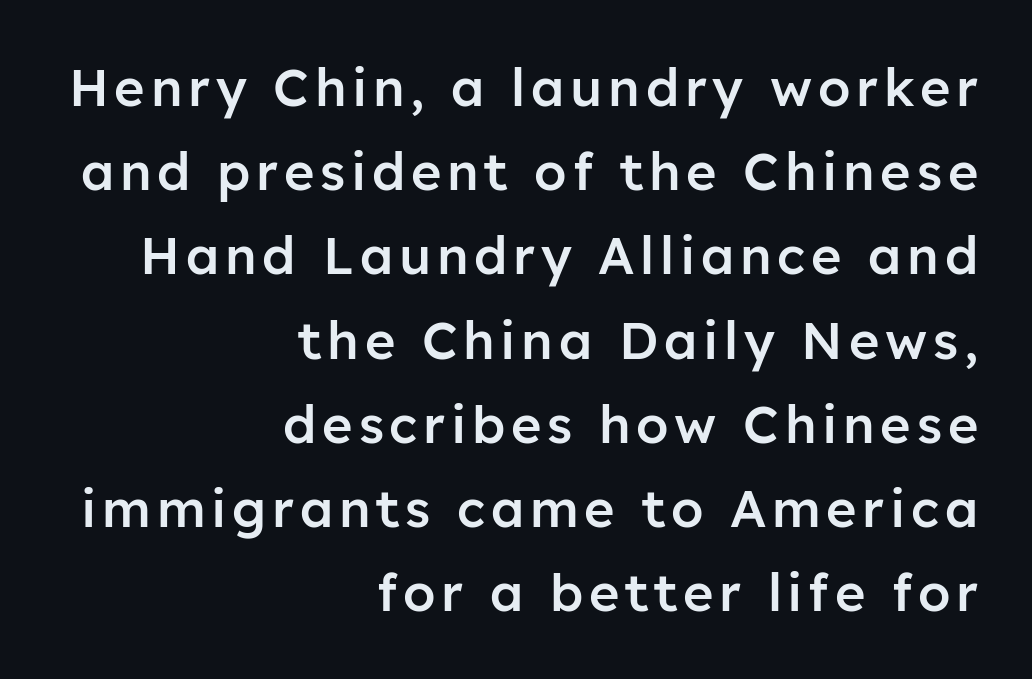
Semibold letterforms, between regular and bold. This sample keeps an unexceptional amount of space between lines. Unlike a traditional serif, this face leaves its strokes unadorned. Varying glyph widths throughout — classic text-font behaviour. These lines stack with their right ends in a neat column.
